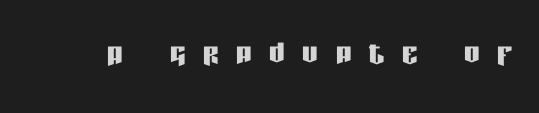
The rendering inserts visible extra space after every character. The zone under the glyphs is completely vacant. Is this a sans? Yes — the strokes have no serifs. No italicization has been applied; the sample stays upright. Character widths vary here, with narrow letters taking less room than wide ones.
